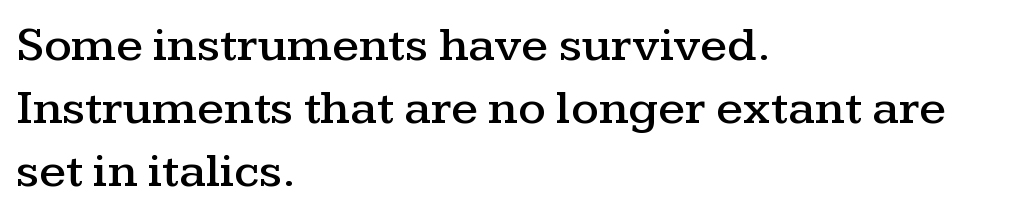
The image shows 49 px wide serif type, upright; set left-aligned, normal line spacing (1.29x), normal letter spacing, not underlined; medium stroke contrast and a medium x-height.
